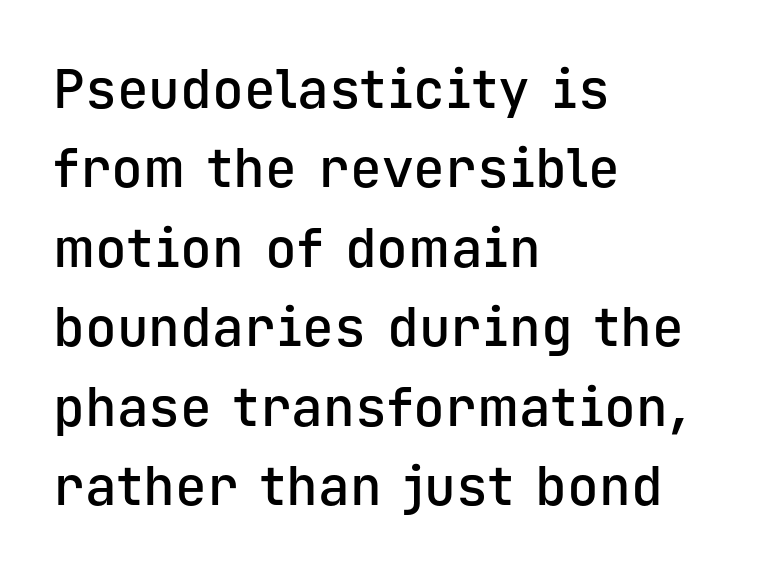
The image shows 53 px semibold sans-serif type, upright, monospaced; set left-aligned, normal line spacing (1.5x), normal letter spacing, not underlined; low stroke contrast and a medium x-height.
